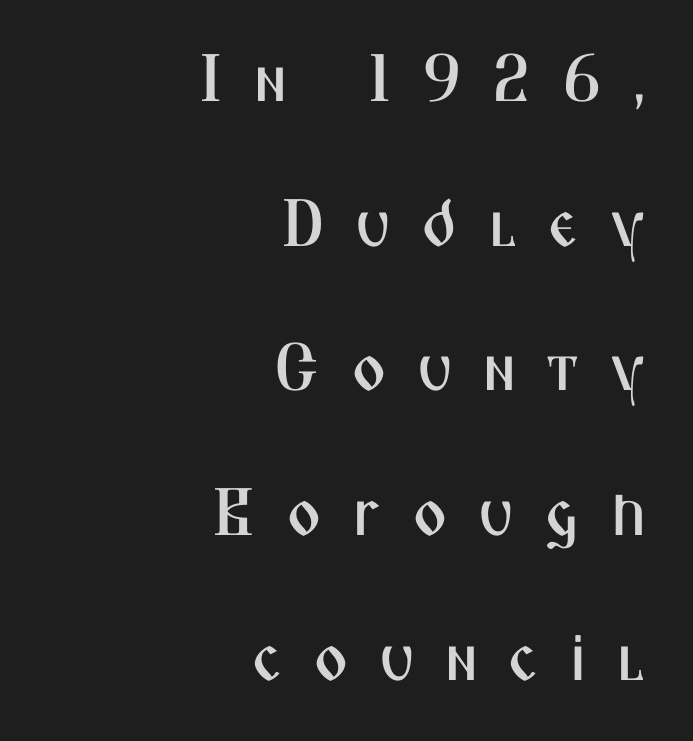
The image shows 67 px condensed sans-serif type, upright; set right-aligned, loose line spacing (2.16x), unusually wide letter spacing (+0.45 em), not underlined; medium stroke contrast and a medium x-height.
